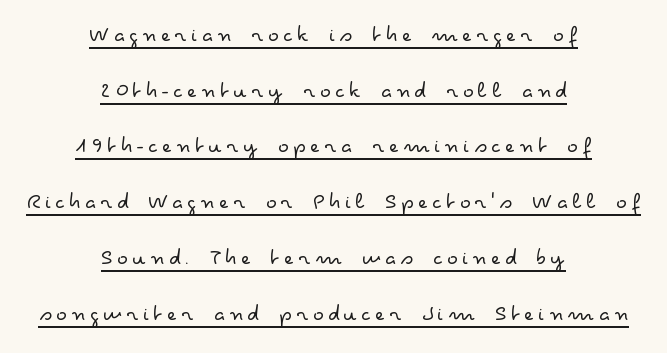
Beneath each row of characters lies a ruled line. Does the leading feel generous? Absolutely, it's lavish. Where is the straight margin? There isn't one; the lines are centered. The letters stand upright; this is a roman face. Is this a heavy cut? Hardly; it is regular or lighter.
